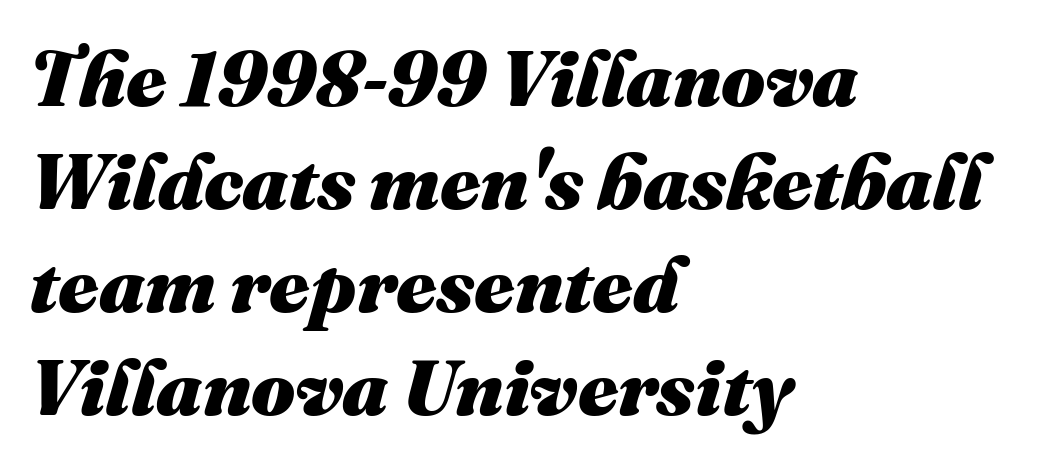
Q: Is the text bold? A: Yes.
Q: Is the text italic (slanted)? A: Yes, it leans right by about 16 degrees.
Q: Is the text underlined? A: No.
Q: How is the paragraph aligned? A: Left-aligned.
Q: Is the spacing between letters normal or unusually wide? A: Normal.
Q: Is the spacing between lines tight, normal or loose? A: Normal.
Q: Width (condensed, normal, or wide)? A: Normal.
Q: Stroke contrast? A: Medium.
Q: x-height? A: Medium.
Q: Monospaced? A: No.
